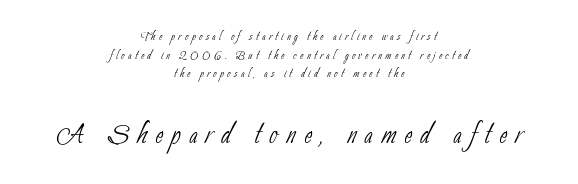
Q: Is the text bold? A: No.
Q: Is the typeface a serif or a sans-serif typeface? A: Sans-serif.
Q: Is the text underlined? A: No.
Q: How is the paragraph aligned? A: Centered.
Q: Is the spacing between letters normal or unusually wide? A: Unusually wide.
Q: Which block of text is set in a larger size, the first (top) or the second (bottom)? A: The second (bottom) one.
Q: Width (condensed, normal, or wide)? A: Condensed.
Q: Stroke contrast? A: Low.
Q: x-height? A: Small.
Q: Monospaced? A: No.
